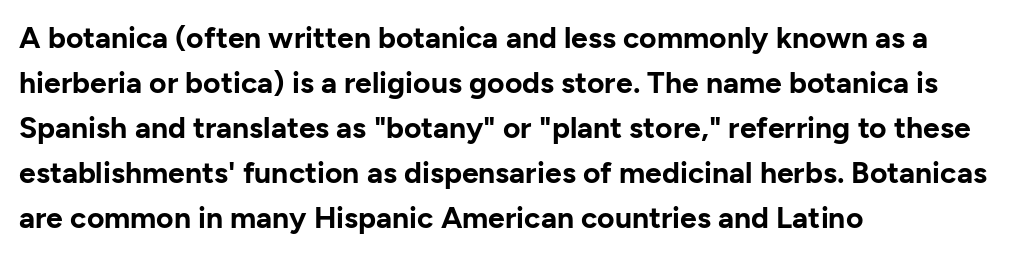
Any mark beneath the type? The region is blank. This is sans-serif lettering, the kind often seen on screens and signage. A dark, heavy texture on the line: the type is bold. The letterforms sit shoulder to shoulder at normal distance.
